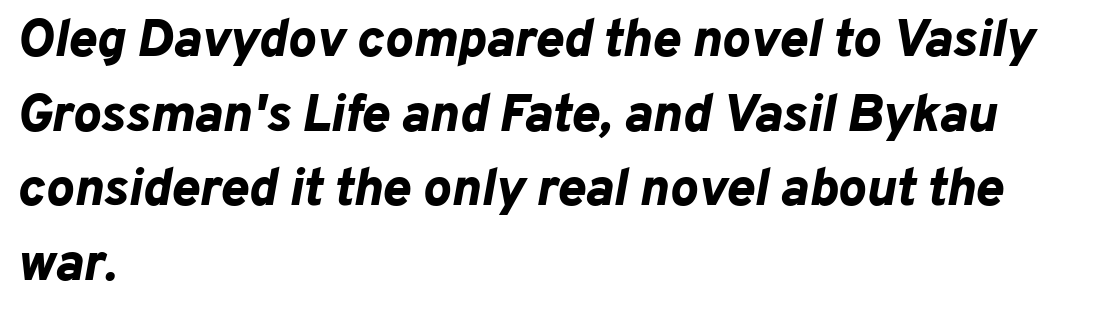
{"italic": "yes", "lean": "right", "slant_degrees": 10, "bold": "yes", "weight": "bold", "width": "normal", "stroke_contrast": "low", "x_height": "medium", "monospaced": "no", "underline": "no", "align": "left", "line_spacing": "normal", "line_spacing_ratio": 1.41, "letter_spacing": "normal", "letter_spacing_em": 0.0, "glyph_px": 53}
